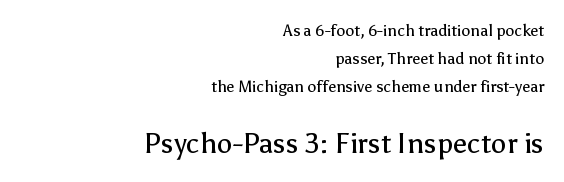
Q: Is the text bold? A: No.
Q: Is the text italic (slanted)? A: No, it is upright.
Q: Is the typeface a serif or a sans-serif typeface? A: Sans-serif.
Q: Is the text underlined? A: No.
Q: How is the paragraph aligned? A: Right-aligned.
Q: Is the spacing between letters normal or unusually wide? A: Normal.
Q: Which block of text is set in a larger size, the first (top) or the second (bottom)? A: The second (bottom) one.
Q: Width (condensed, normal, or wide)? A: Normal.
Q: Stroke contrast? A: Low.
Q: x-height? A: Medium.
Q: Monospaced? A: No.
